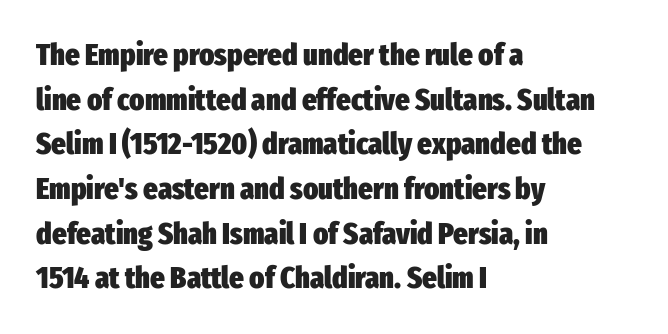
{"serif": "no", "italic": "no", "bold": "yes", "weight": "heavy", "width": "condensed", "stroke_contrast": "low", "x_height": "medium", "monospaced": "no", "underline": "no", "align": "left", "line_spacing": "normal", "line_spacing_ratio": 1.44, "letter_spacing": "normal", "letter_spacing_em": 0.0, "glyph_px": 31}
